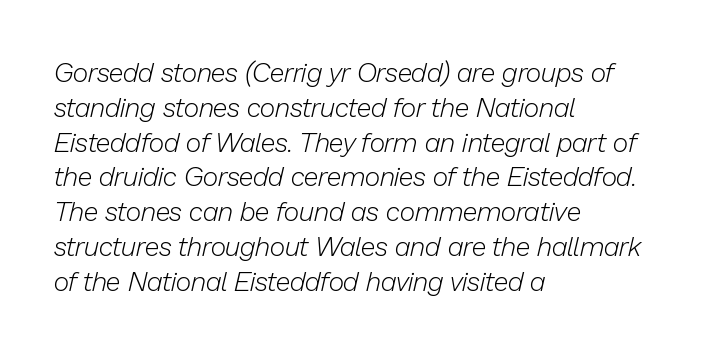
Q: Is the text bold? A: No.
Q: Is the text italic (slanted)? A: Yes, it leans right by about 13 degrees.
Q: Is the text underlined? A: No.
Q: How is the paragraph aligned? A: Left-aligned.
Q: Is the spacing between letters normal or unusually wide? A: Normal.
Q: Is the spacing between lines tight, normal or loose? A: Normal.
